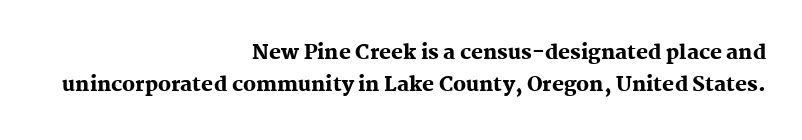
{"italic": "no", "bold": "yes", "underline": "no", "align": "right", "line_spacing": "normal", "line_spacing_ratio": 1.61, "letter_spacing": "normal", "letter_spacing_em": 0.0, "glyph_px": 20}
